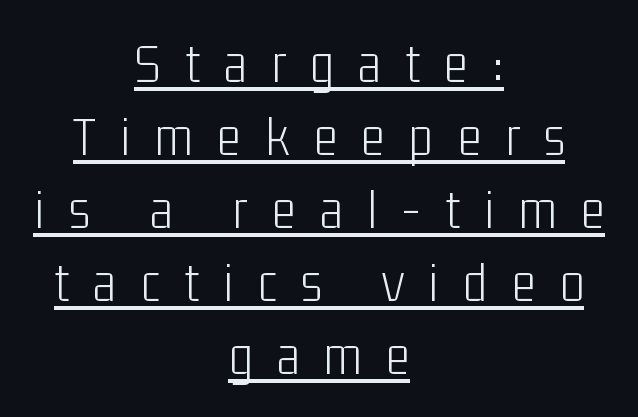
The image shows 57 px light, condensed sans-serif type, upright; set centered, normal line spacing (1.28x), unusually wide letter spacing (+0.43 em), underlined; low stroke contrast and a medium x-height.
